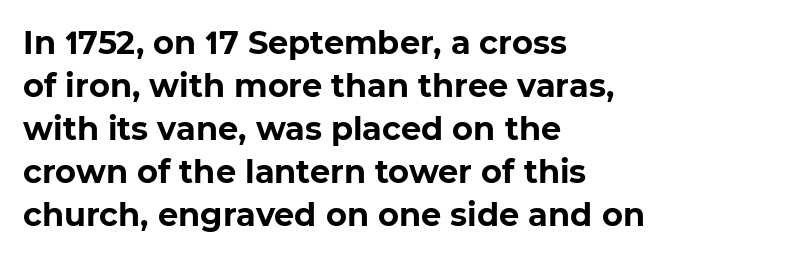
The image shows 32 px bold sans-serif type; set left-aligned, normal line spacing (1.34x), normal letter spacing, not underlined; low stroke contrast and a medium x-height.
